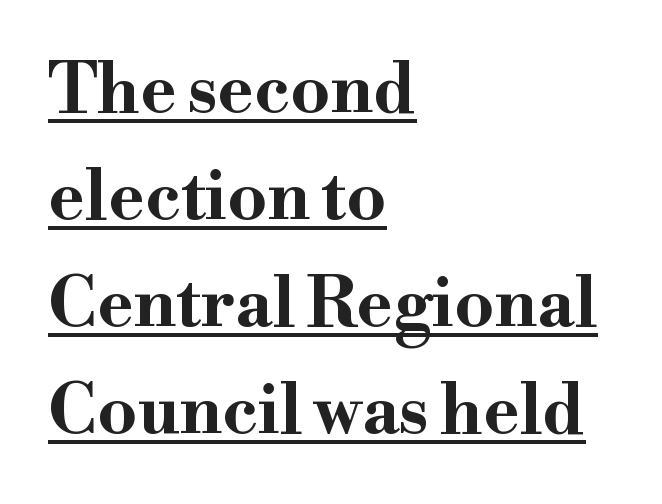
The image shows 69 px bold, wide serif type, upright; set left-aligned, normal line spacing (1.55x), normal letter spacing, underlined; high stroke contrast and a small x-height.
